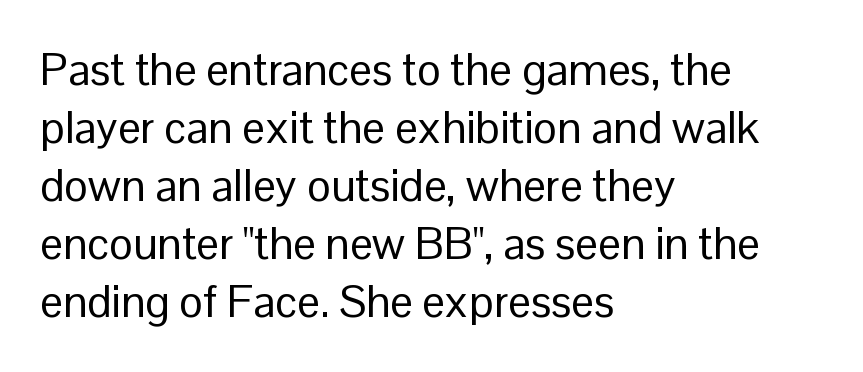
The specimen reads as upright at a glance. Line starts are locked; line ends wander. You could not count columns in this text — the font is proportionally spaced. Glyph-to-glyph distance matches everyday printed text. The font sits on the lighter half of the weight spectrum, regular included. The letters carry no serifs — their stems end cleanly without finishing strokes.
